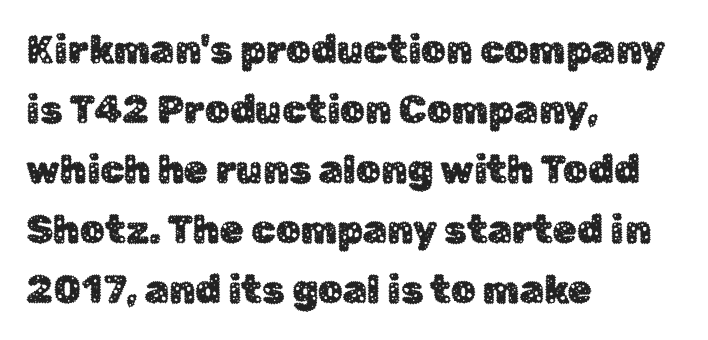
One-word summary of the alignment: left. It's the straight-up-and-down kind of type. Caption: standard tracking, unaltered. Each letter keeps its own natural width here, so spacing adapts to shape.
